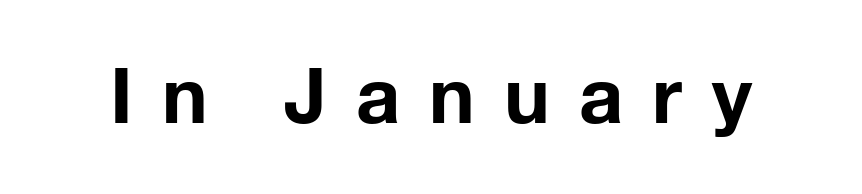
{"serif": "no", "italic": "no", "bold": "yes", "weight": "bold", "width": "normal", "stroke_contrast": "low", "x_height": "medium", "monospaced": "no", "underline": "no", "letter_spacing": "wide", "letter_spacing_em": 0.38, "glyph_px": 77}
